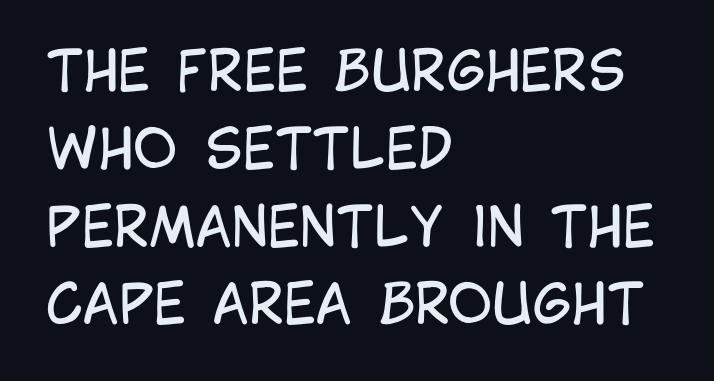
Q: Is the text bold? A: No.
Q: Is the text italic (slanted)? A: No, it is upright.
Q: Is the typeface a serif or a sans-serif typeface? A: Sans-serif.
Q: Is the text underlined? A: No.
Q: How is the paragraph aligned? A: Left-aligned.
Q: Is the spacing between letters normal or unusually wide? A: Normal.
Q: Is the spacing between lines tight, normal or loose? A: Normal.
Q: Width (condensed, normal, or wide)? A: Condensed.
Q: Stroke contrast? A: Low.
Q: x-height? A: Large.
Q: Monospaced? A: No.
